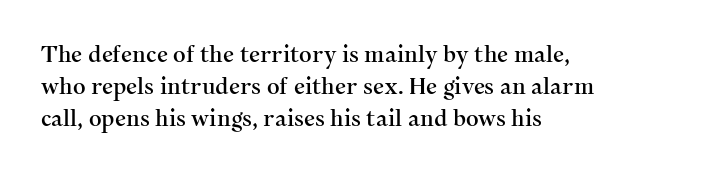
The image shows 22 px text type, upright; set left-aligned, normal line spacing (1.46x), normal letter spacing, not underlined.
